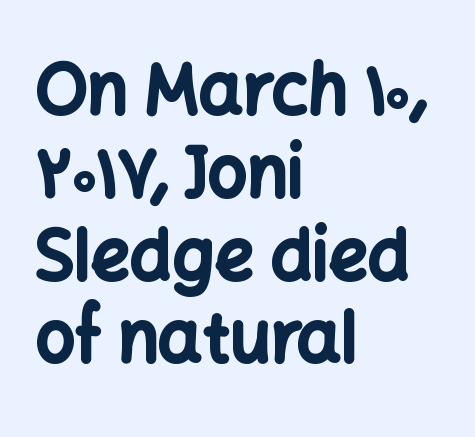
{"serif": "no", "italic": "no", "bold": "yes", "weight": "bold", "width": "normal", "stroke_contrast": "low", "x_height": "medium", "monospaced": "no", "underline": "no", "align": "left", "line_spacing_ratio": 1.2, "letter_spacing": "normal", "letter_spacing_em": 0.0, "glyph_px": 69}
